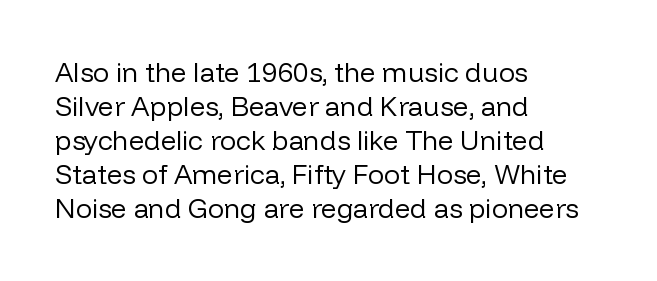
Q: Is the text bold? A: No.
Q: Is the text italic (slanted)? A: No, it is upright.
Q: Is the text underlined? A: No.
Q: How is the paragraph aligned? A: Left-aligned.
Q: Is the spacing between letters normal or unusually wide? A: Normal.
Q: Is the spacing between lines tight, normal or loose? A: Normal.
